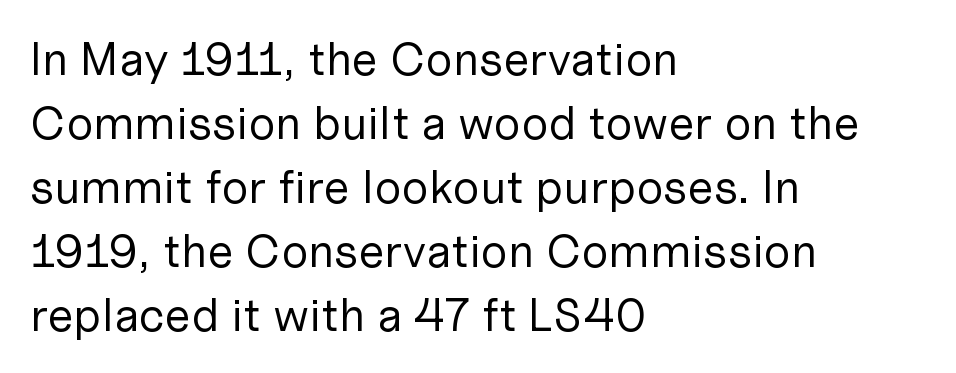
Q: Is the text bold? A: No.
Q: Is the text italic (slanted)? A: No, it is upright.
Q: Is the typeface a serif or a sans-serif typeface? A: Sans-serif.
Q: Is the text underlined? A: No.
Q: How is the paragraph aligned? A: Left-aligned.
Q: Is the spacing between letters normal or unusually wide? A: Normal.
Q: Is the spacing between lines tight, normal or loose? A: Normal.
Q: Width (condensed, normal, or wide)? A: Normal.
Q: Stroke contrast? A: Low.
Q: x-height? A: Medium.
Q: Monospaced? A: No.
